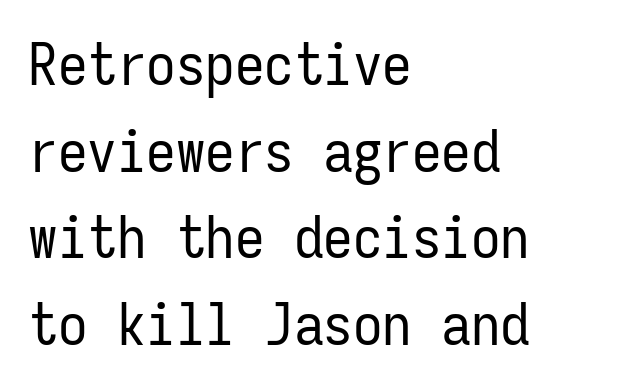
{"serif": "no", "italic": "no", "bold": "no", "weight": "regular", "width": "condensed", "stroke_contrast": "low", "x_height": "medium", "monospaced": "yes", "underline": "no", "align": "left", "line_spacing": "normal", "line_spacing_ratio": 1.47, "letter_spacing": "normal", "letter_spacing_em": 0.0, "glyph_px": 59}
